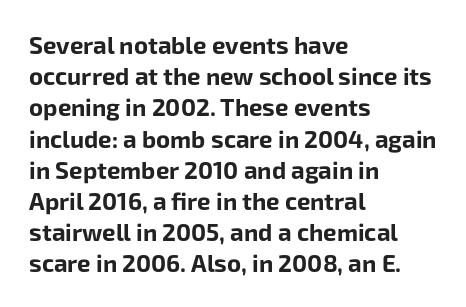
Q: Is the text bold? A: Yes.
Q: Is the text italic (slanted)? A: No, it is upright.
Q: Is the text underlined? A: No.
Q: How is the paragraph aligned? A: Left-aligned.
Q: Is the spacing between letters normal or unusually wide? A: Normal.
Q: Is the spacing between lines tight, normal or loose? A: Normal.
